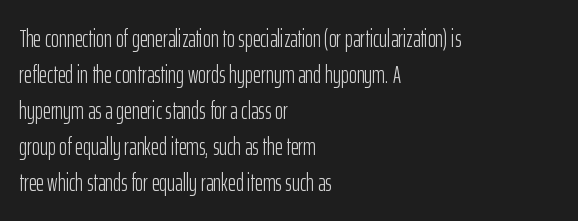
The image shows 24 px text type, upright; set left-aligned, normal line spacing (1.5x), normal letter spacing, not underlined.
